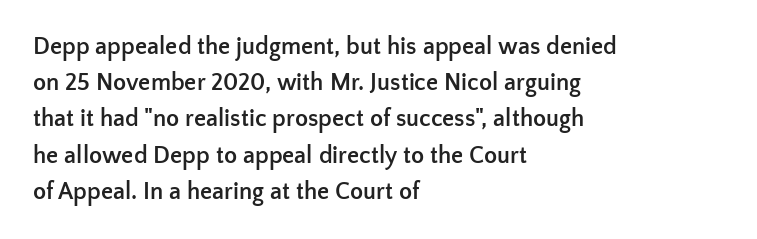
The image shows 24 px bold type, upright; set left-aligned, normal line spacing (1.51x), normal letter spacing, not underlined.
